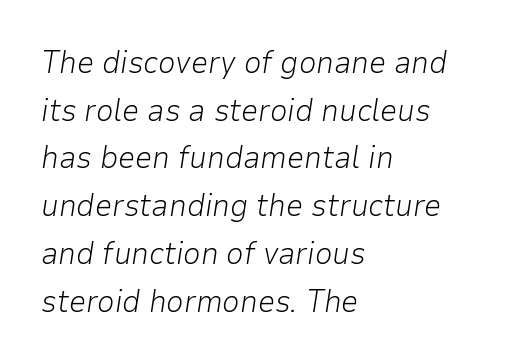
Q: Is the text bold? A: No.
Q: Is the text italic (slanted)? A: Yes, it leans right by about 9 degrees.
Q: Is the text underlined? A: No.
Q: How is the paragraph aligned? A: Left-aligned.
Q: Is the spacing between letters normal or unusually wide? A: Normal.
Q: Is the spacing between lines tight, normal or loose? A: Normal.
Q: Width (condensed, normal, or wide)? A: Normal.
Q: Stroke contrast? A: Low.
Q: x-height? A: Medium.
Q: Monospaced? A: No.
